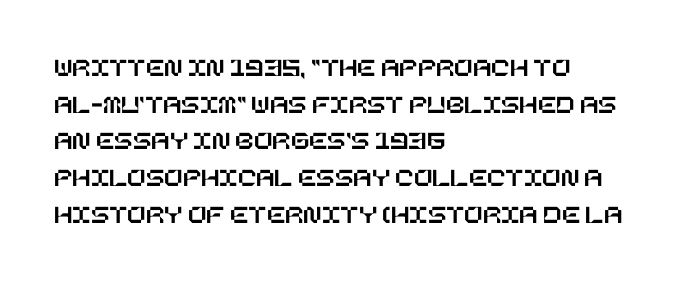
Q: Is the text italic (slanted)? A: No, it is upright.
Q: Is the text underlined? A: No.
Q: How is the paragraph aligned? A: Left-aligned.
Q: Is the spacing between letters normal or unusually wide? A: Normal.
Q: Is the spacing between lines tight, normal or loose? A: Normal.
